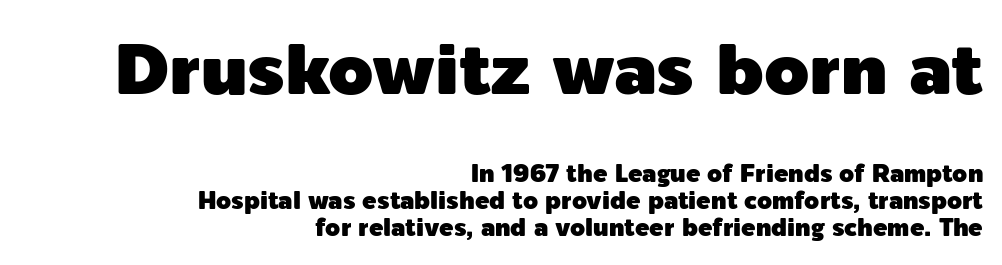
The image shows 72 px sans-serif type, upright; set right-aligned, tight line spacing (1.12x), normal letter spacing, not underlined; the first (top) block is 3.0x larger; a medium x-height.
